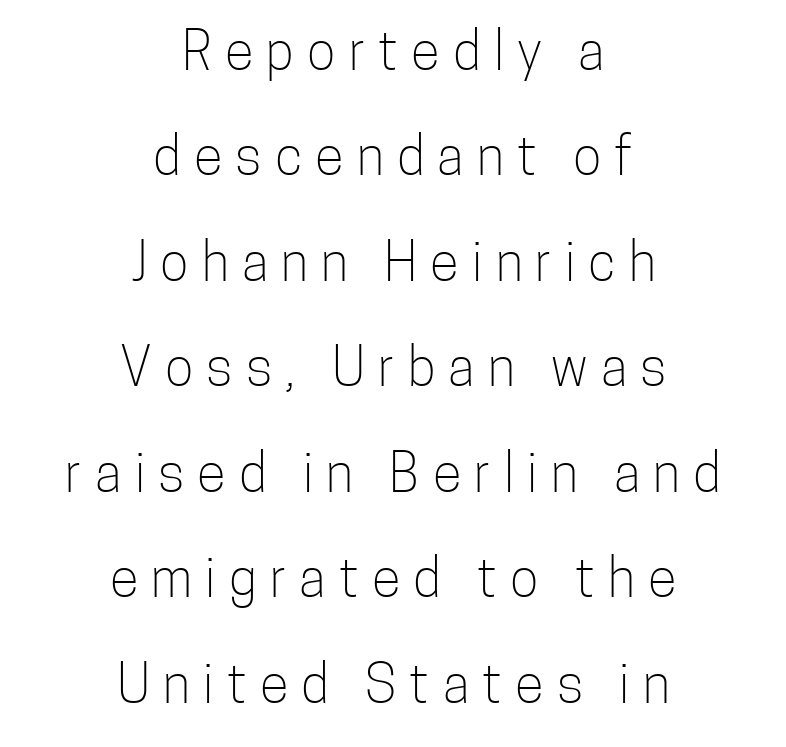
{"serif": "no", "italic": "no", "bold": "no", "weight": "light", "width": "condensed", "stroke_contrast": "low", "x_height": "medium", "monospaced": "no", "underline": "no", "align": "center", "line_spacing": "loose", "line_spacing_ratio": 1.99, "letter_spacing": "wide", "letter_spacing_em": 0.25, "glyph_px": 53}
